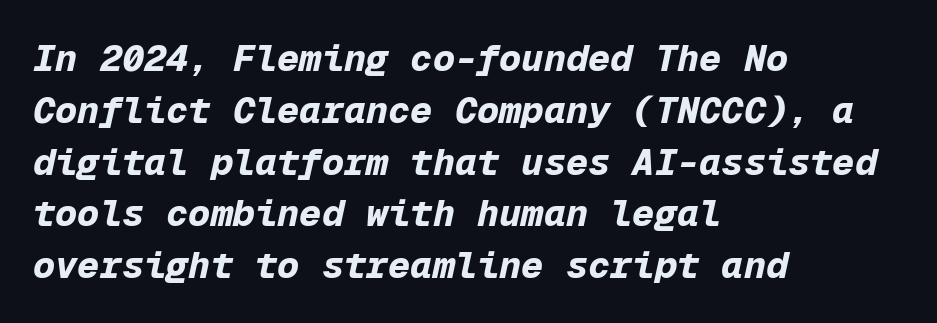
{"italic": "yes", "lean": "right", "slant_degrees": 12, "bold": "yes", "weight": "bold", "width": "normal", "stroke_contrast": "low", "x_height": "medium", "monospaced": "yes", "underline": "no", "align": "left", "line_spacing": "normal", "line_spacing_ratio": 1.4, "letter_spacing": "normal", "letter_spacing_em": 0.0, "glyph_px": 37}
